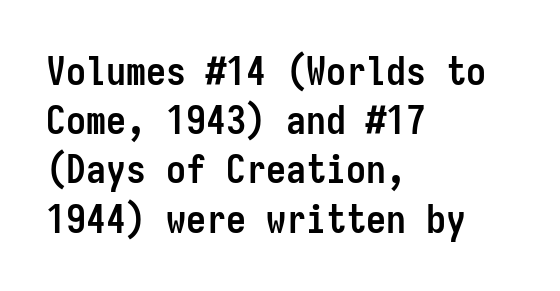
The image shows 40 px semibold, condensed sans-serif type, upright, monospaced; set left-aligned, line spacing 1.23x, normal letter spacing, not underlined; low stroke contrast and a medium x-height.
